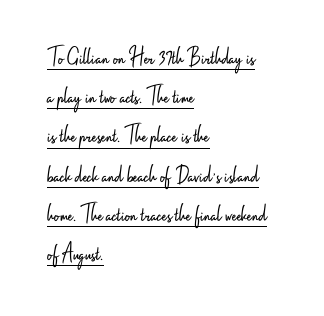
Notice how descenders clear the ascenders below comfortably — that's standard leading. Here the glyphs are tracked normally, forming tight word shapes. Is the block centered? No — it sits flush against the left margin. Think standard paragraph weight, or any step lighter than that.
